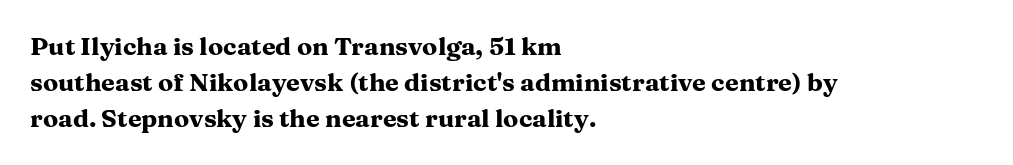
Typesetter's note: full bold, strokes at maximum text heaviness. Rendered with straight, roman letterforms. The line-height multiplier appears to be the usual default. Words appear dense and cohesive because spacing is normal. A student would call this left alignment; a typographer would say flush left, rag right. The baseline area is clear.
